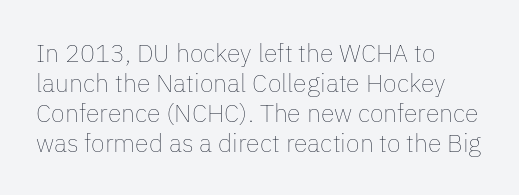
Stem width sits at or under what a default text font uses. Rendered with straight, roman letterforms. In CSS terms this would be text-align: left. Is the letter spacing exaggerated? No — it looks like the ordinary default.
